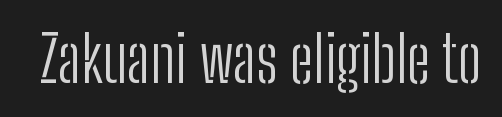
{"serif": "no", "italic": "no", "bold": "no", "weight": "light", "width": "condensed", "stroke_contrast": "low", "x_height": "medium", "monospaced": "no", "underline": "no", "letter_spacing": "normal", "letter_spacing_em": 0.0, "glyph_px": 64}
